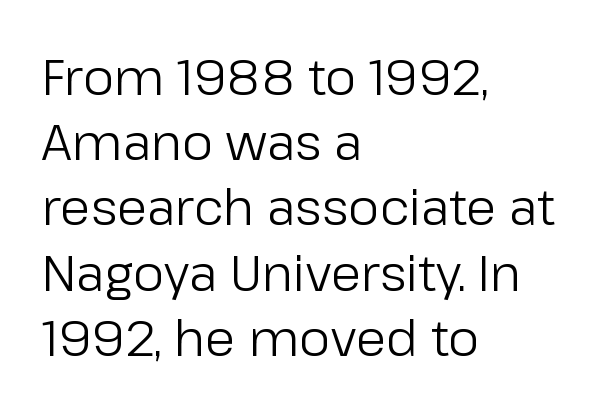
Each letter keeps its own natural width here, so spacing adapts to shape. The rendering anchors every line to the left-hand side. How are the letters spaced? Ordinarily, with no added tracking. Compared with a typical body face, this is equally light or lighter still. Any mark beneath the type? The region is blank. Baseline-to-baseline distance is the conventional proportion of letter height.
